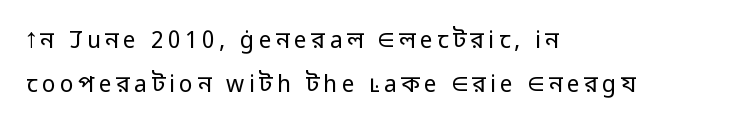
Regarding leading, the lines here are spaced well apart. Style check: upright. Honestly, there is no underline to notice here at all. Each line starts at the same left margin while the right side varies. A quiet, ordinary-to-light weight characterises the typeface.
